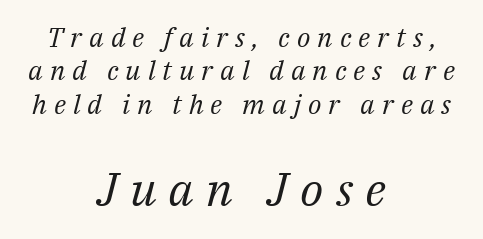
No extra ink here — the face is not bold. Tall strokes in this sample are angled rather than plumb. Leftover space on each line is divided equally before and after the words. Is this a sans? No — the strokes have serifs.
